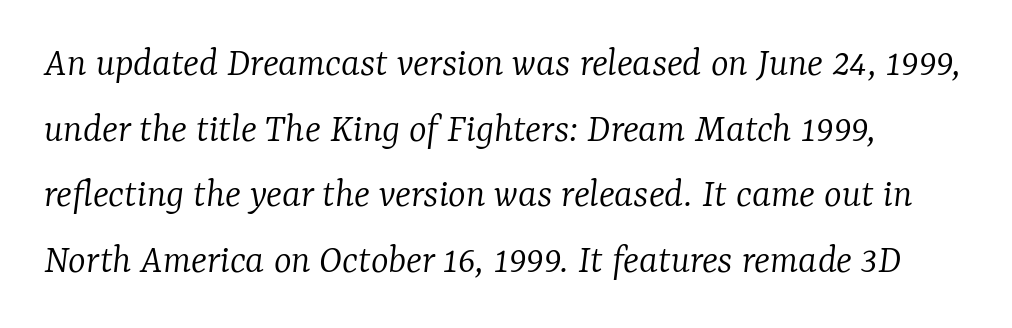
The image shows 42 px light serif type, italic (leaning right); set normal line spacing (1.56x), normal letter spacing, not underlined; low stroke contrast and a medium x-height.
